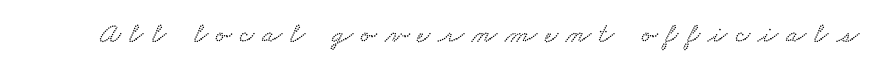
The image shows 29 px wide type; set unusually wide letter spacing (+0.28 em), not underlined; low stroke contrast and a small x-height.
